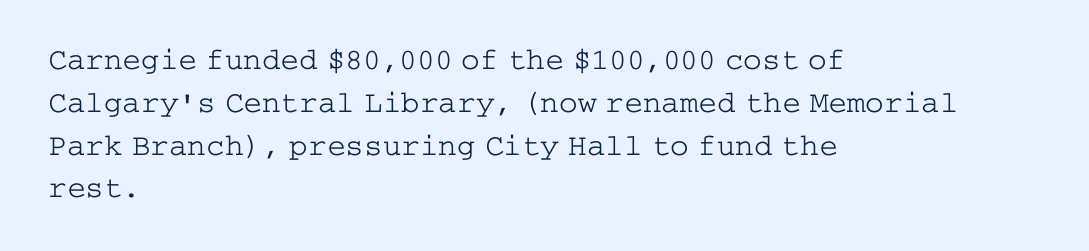
{"serif": "yes", "italic": "no", "bold": "no", "weight": "light", "width": "wide", "stroke_contrast": "low", "x_height": "medium", "underline": "no", "align": "left", "line_spacing": "normal", "line_spacing_ratio": 1.38, "letter_spacing": "normal", "letter_spacing_em": 0.0, "glyph_px": 31}
